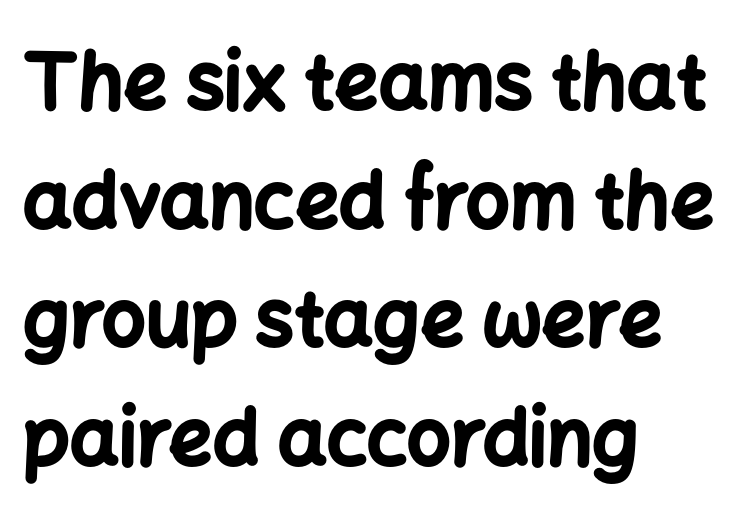
Q: Is the text bold? A: Yes.
Q: Is the text italic (slanted)? A: No, it is upright.
Q: Is the typeface a serif or a sans-serif typeface? A: Sans-serif.
Q: Is the text underlined? A: No.
Q: How is the paragraph aligned? A: Left-aligned.
Q: Is the spacing between letters normal or unusually wide? A: Normal.
Q: Is the spacing between lines tight, normal or loose? A: Normal.
Q: Width (condensed, normal, or wide)? A: Normal.
Q: Stroke contrast? A: Low.
Q: x-height? A: Medium.
Q: Monospaced? A: No.
